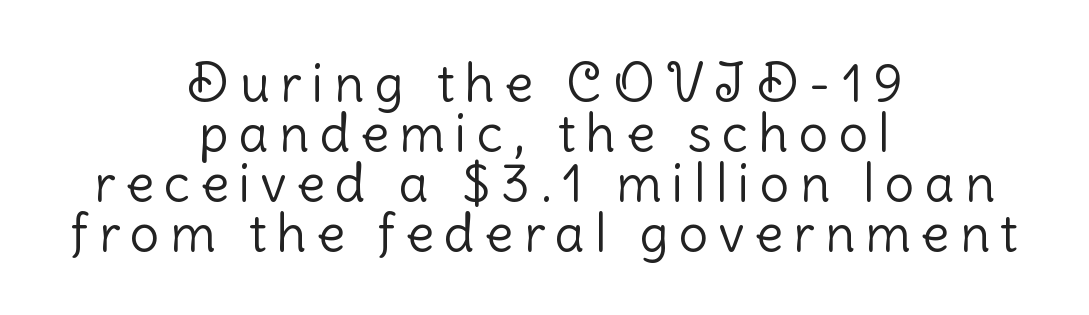
The tracking jumps out immediately: characters are airy and widely separated. The space between consecutive lines is stingy. Stroke mass is kept to a normal reading level or below. Is there any slant? The stems are plumb. This is sans-serif lettering, the kind often seen on screens and signage.
